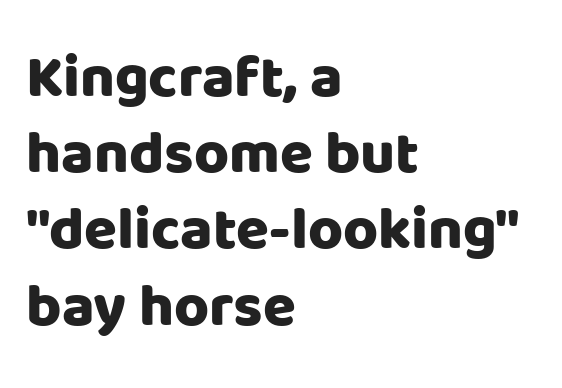
The image shows 60 px heavy sans-serif type, upright; set left-aligned, normal line spacing (1.27x), normal letter spacing, not underlined; low stroke contrast and a large x-height.
